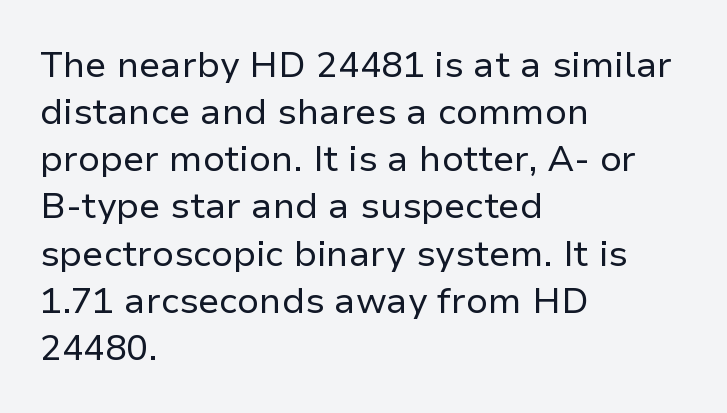
What stands out about the letter spacing? Nothing — it is the standard amount. This rendering features lettering with no underline. Regarding serifs, this sample does without them. Spacing verdict: proportional, widths tailored to each character. Do the letters lean? They stand straight.
